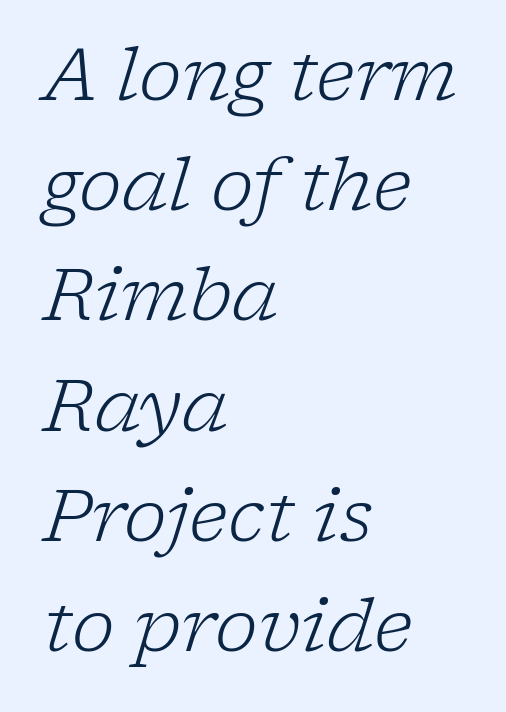
Q: Is the text bold? A: No.
Q: Is the text italic (slanted)? A: Yes, it leans right by about 17 degrees.
Q: Is the typeface a serif or a sans-serif typeface? A: Serif.
Q: Is the text underlined? A: No.
Q: How is the paragraph aligned? A: Left-aligned.
Q: Is the spacing between letters normal or unusually wide? A: Normal.
Q: Is the spacing between lines tight, normal or loose? A: Normal.
Q: Width (condensed, normal, or wide)? A: Normal.
Q: Stroke contrast? A: Low.
Q: x-height? A: Medium.
Q: Monospaced? A: No.
